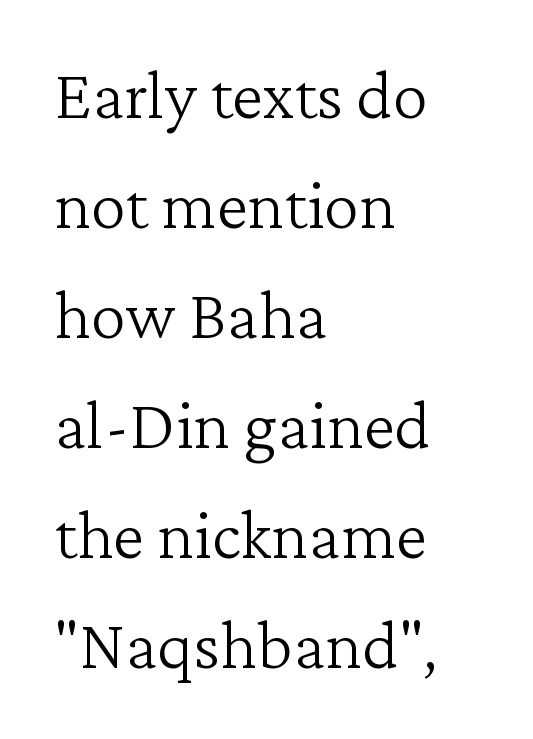
This is serif lettering, the kind often seen in printed books. Plain, unruled lines of type. This reads as an unemphasized weight, regular at the heaviest. Compared with typical paragraphs, the rows here are spaced about the same. The rendering uses natural spacing where letterforms have individual widths.
